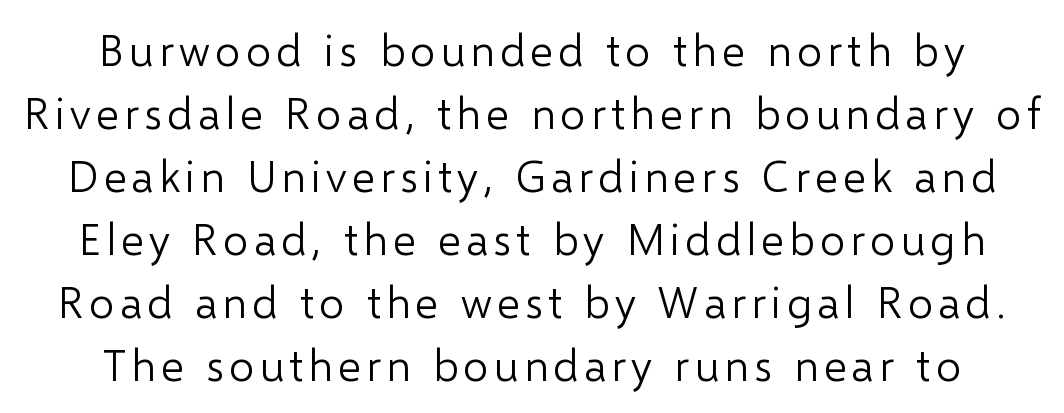
The image shows 44 px light sans-serif type, upright; set centered, normal line spacing (1.43x), not underlined; low stroke contrast and a medium x-height.
